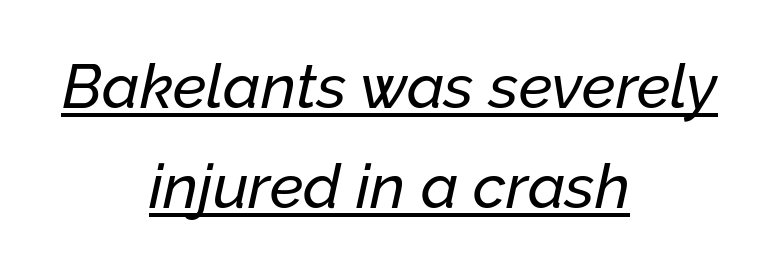
The image shows 62 px text type, italic (leaning right); set centered, normal line spacing (1.62x), normal letter spacing, underlined; low stroke contrast and a medium x-height.
